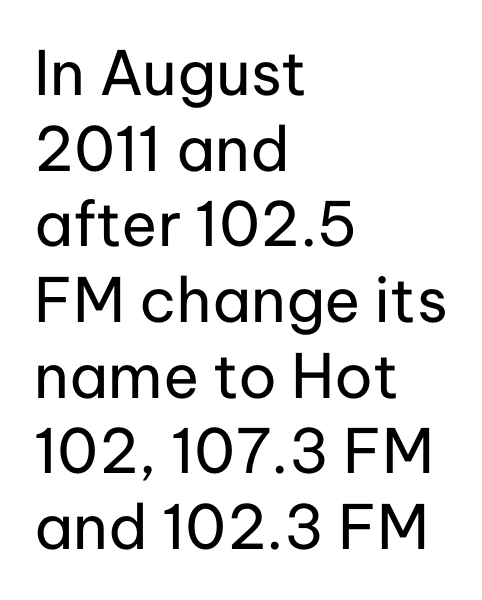
This sample uses a sans-serif face. Summary of weight: not heavy and not bold. The typography opts for an upright posture over an oblique one. Short note: letters normally spaced. In CSS terms this would be text-align: left. The area under the type is left untouched.
